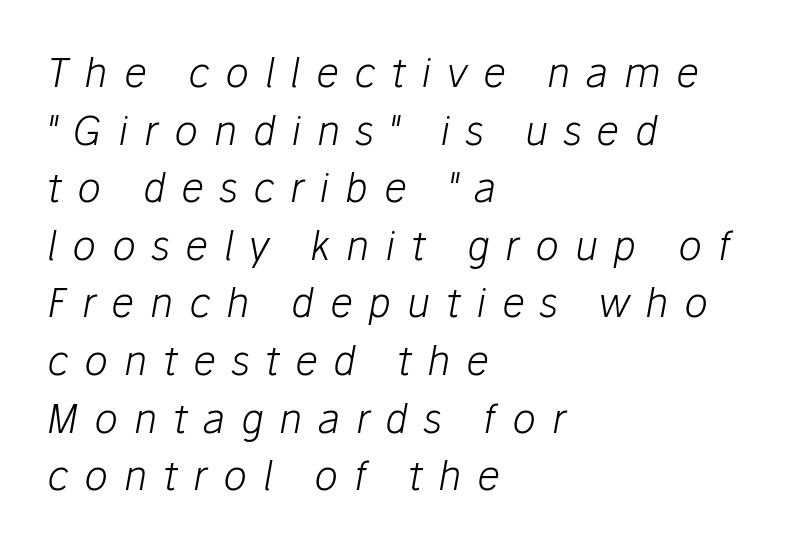
No heavy texture on the line: the type isn't bold. Honestly, the row spacing looks completely unremarkable. Think of a printed novel: that variable character pitch is what you see here. Check under the words: just untouched page. One-word summary of the alignment: left. The horizontal fit of the characters is loose and conspicuously gappy.
